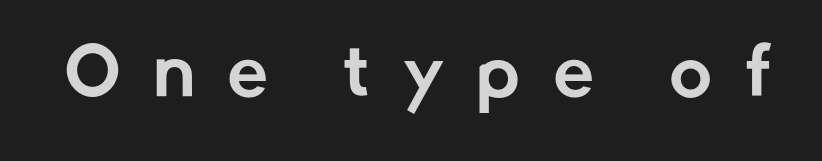
Q: Is the text italic (slanted)? A: No, it is upright.
Q: Is the typeface a serif or a sans-serif typeface? A: Sans-serif.
Q: Is the text underlined? A: No.
Q: Is the spacing between letters normal or unusually wide? A: Unusually wide.
Q: Width (condensed, normal, or wide)? A: Normal.
Q: Stroke contrast? A: Low.
Q: x-height? A: Medium.
Q: Monospaced? A: No.
